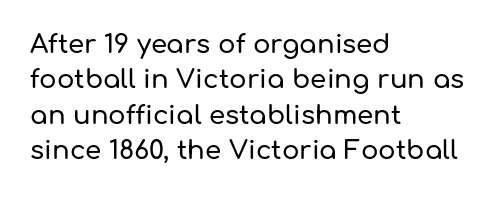
Q: Is the text italic (slanted)? A: No, it is upright.
Q: Is the text underlined? A: No.
Q: How is the paragraph aligned? A: Left-aligned.
Q: Is the spacing between letters normal or unusually wide? A: Normal.
Q: Is the spacing between lines tight, normal or loose? A: Normal.
